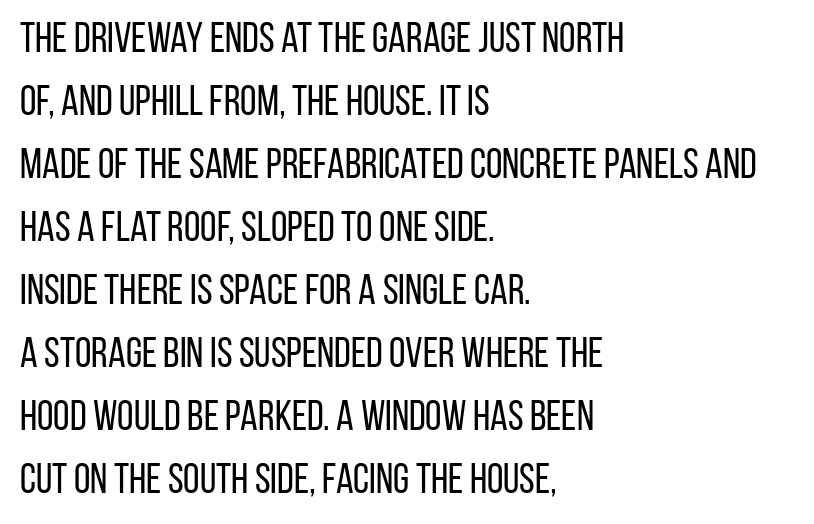
{"serif": "no", "italic": "no", "bold": "no", "weight": "regular", "width": "condensed", "stroke_contrast": "low", "x_height": "large", "monospaced": "no", "underline": "no", "align": "left", "line_spacing": "normal", "line_spacing_ratio": 1.5, "letter_spacing": "normal", "letter_spacing_em": 0.0, "glyph_px": 42}
